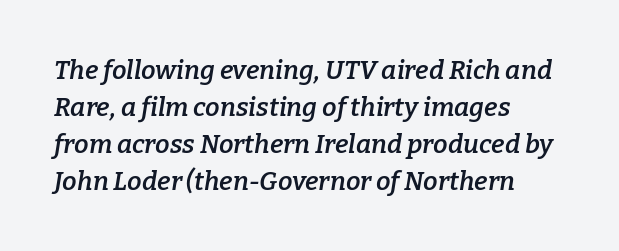
Typographic density is moderately raised because the face is semibold. The designer left line spacing at the default. Glance below the letters and you will spot only blank space. The lines in this sample share a left origin and differ only in where they stop. In terms of posture, this sample is oblique. Honestly, the letter spacing is just normal — you wouldn't notice it.
